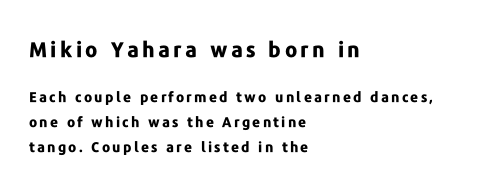
Clear beneath every line of the passage. Does the weight exceed regular? Yes, all the way to bold. This sample is left-justified, so line endings fall wherever the words run out. In this sample the first text group is rendered at the bigger scale. Posture: vertical.
